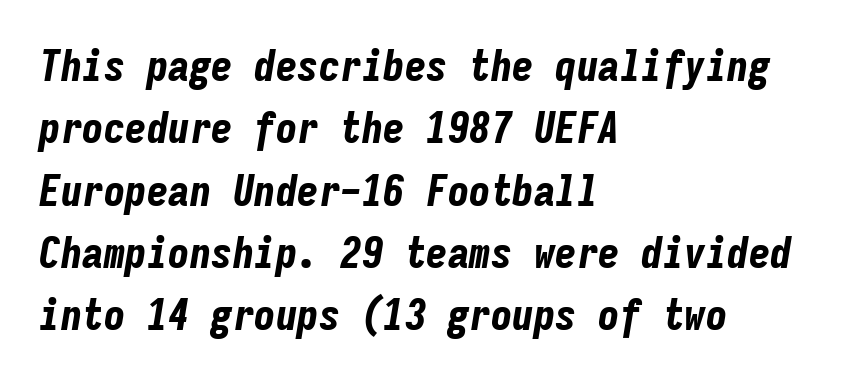
Is the type slanted? Yes — the strokes lean at a clear angle. The space between consecutive lines is moderate. Strokes here are thick enough to call this a true bold. The passage shown has conventional tracking throughout. Do the characters align in a grid? Yes, the font is monospaced.
